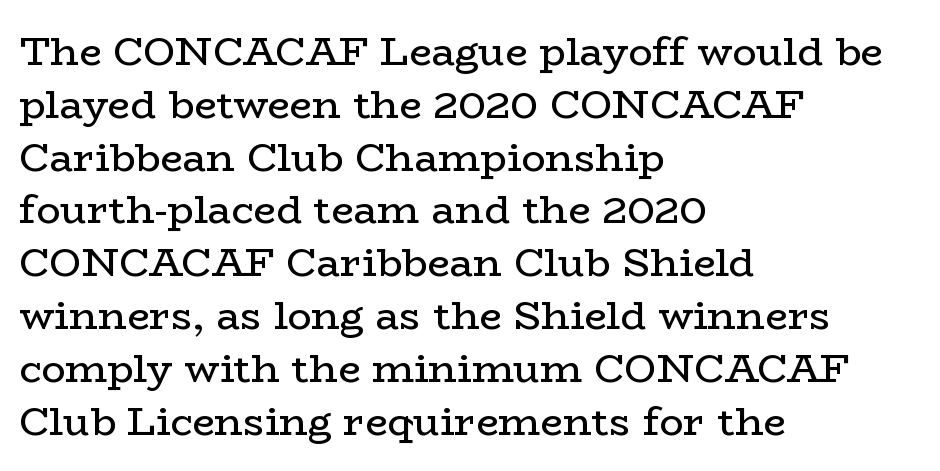
The image shows 40 px regular-weight, wide serif type, upright; set left-aligned, normal line spacing (1.32x), normal letter spacing, not underlined; low stroke contrast and a medium x-height.
